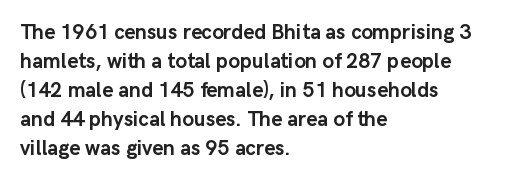
The lines are quadded left. These lines keep a tight, regular rhythm from letter to letter. The gap between lines stays unmarked. It's the straight-up-and-down kind of type. The rendering uses a moderate line-height, typical for paragraphs. Pretty heavy lettering here — definitely bold.
